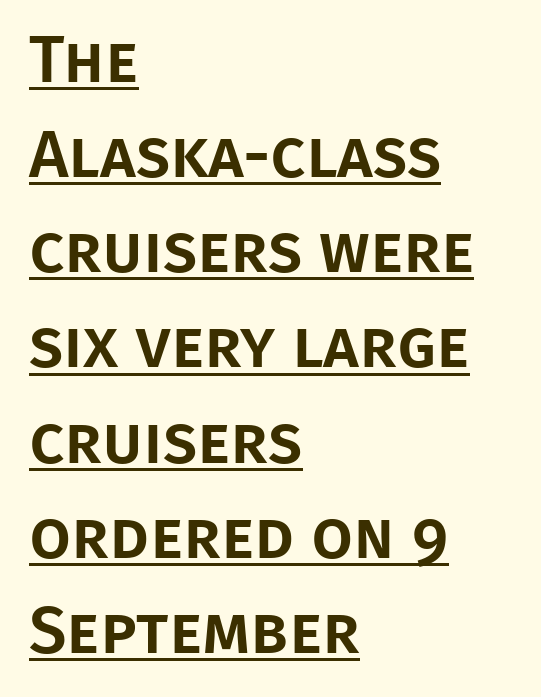
Compared with undecorated copy, this sample adds a rule below the words. If you drew a ruler down the left edge, every line would touch it. Letterform terminals end flat and unadorned throughout the passage. The gaps between neighbouring characters are ordinary and unremarkable. Is this a fixed-width face? No — the glyphs have proportional, varying widths. The space between consecutive lines is moderate.
